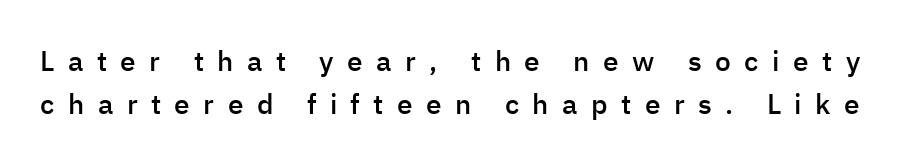
The image shows 28 px semibold sans-serif type, upright; set normal line spacing (1.53x), unusually wide letter spacing (+0.48 em), not underlined; low stroke contrast and a medium x-height.
